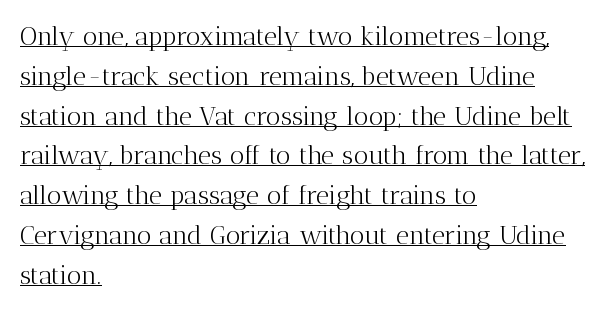
The image shows 26 px text type, upright; set left-aligned, normal line spacing (1.53x), normal letter spacing, underlined.
